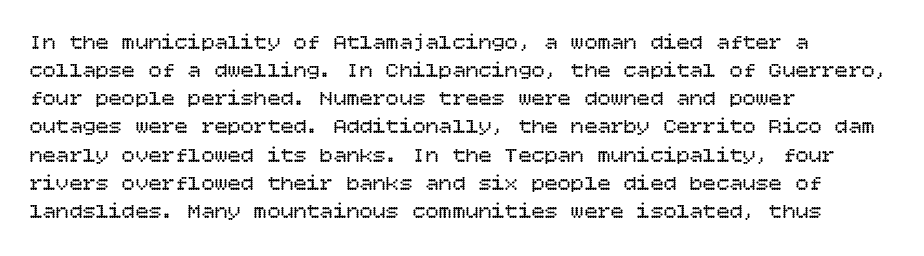
Normally led — the rows are evenly, conventionally spaced. Underlining? Definitely not there. The axis of the letterforms is exactly vertical. The passage is arranged the way most books set body copy — flush left. Default kerning and tracking; the words read as compact shapes.
